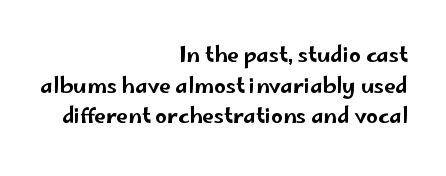
Q: Is the text italic (slanted)? A: No, it is upright.
Q: Is the text underlined? A: No.
Q: How is the paragraph aligned? A: Right-aligned.
Q: Is the spacing between letters normal or unusually wide? A: Normal.
Q: Is the spacing between lines tight, normal or loose? A: Normal.
